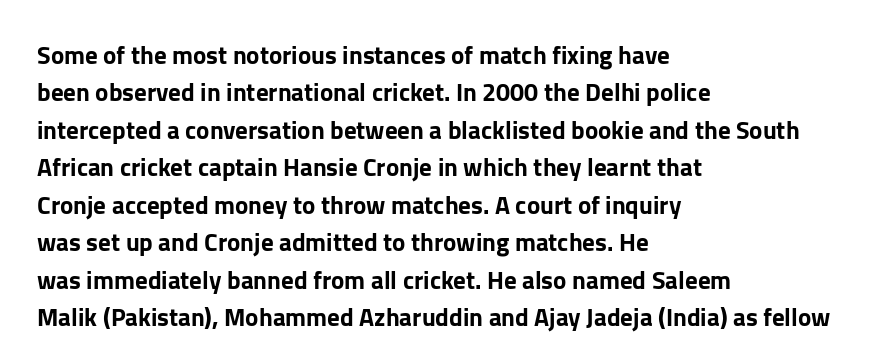
The rendering anchors every line to the left-hand side. The vertical gap from one line to the next is medium. The letterforms sit shoulder to shoulder at normal distance. Lines of text with bare space underneath. This is roman type, the default non-slanted kind.
